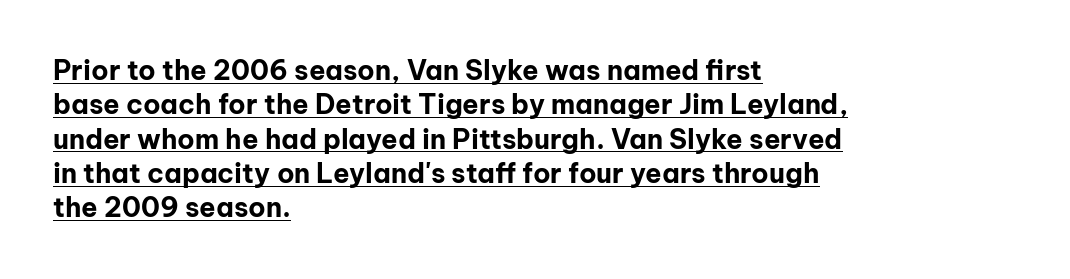
{"italic": "no", "bold": "yes", "underline": "yes", "align": "left", "line_spacing": "normal", "line_spacing_ratio": 1.27, "letter_spacing": "normal", "letter_spacing_em": 0.0, "glyph_px": 27}
